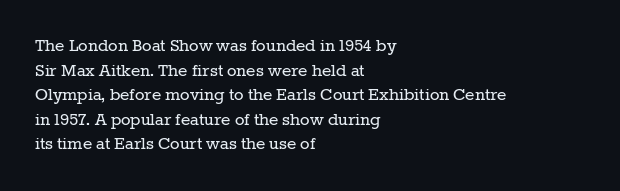
The image shows 20 px text type, upright; set left-aligned, line spacing 1.23x, normal letter spacing, not underlined.
